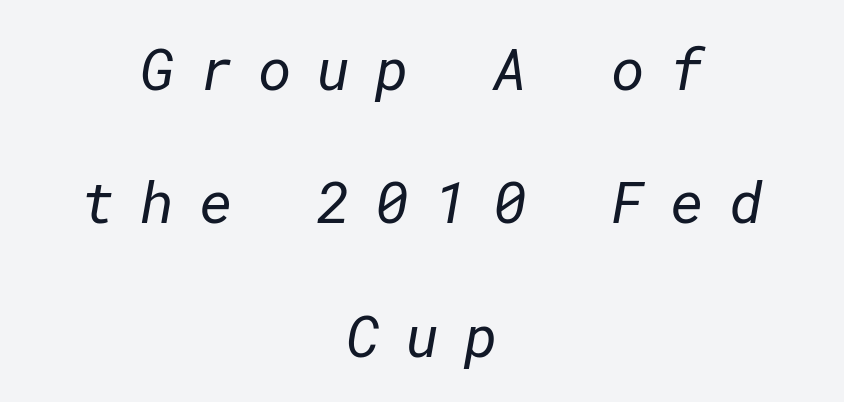
The image shows 58 px regular-weight sans-serif type; set centered, loose line spacing (2.3x), unusually wide letter spacing (+0.43 em), not underlined; low stroke contrast and a medium x-height.
